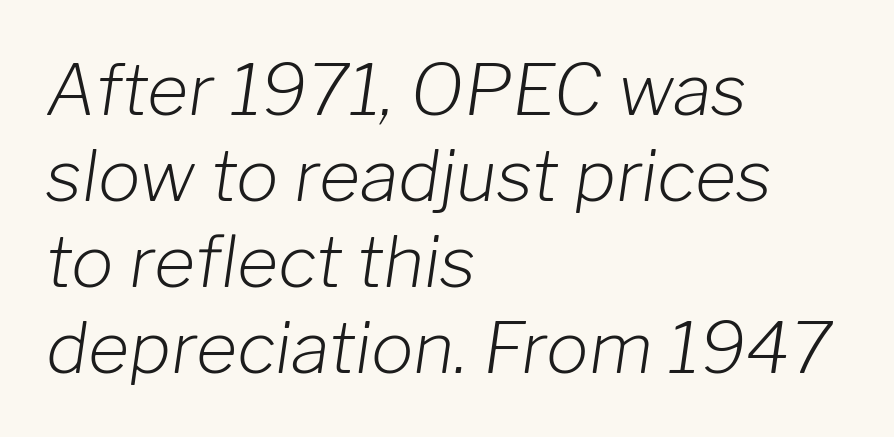
The face looks like a standard text weight, possibly lighter. Leftover space on each line is placed entirely after the last word. No extra tracking has been applied to these lines. The foot of each line stays bare and open.
